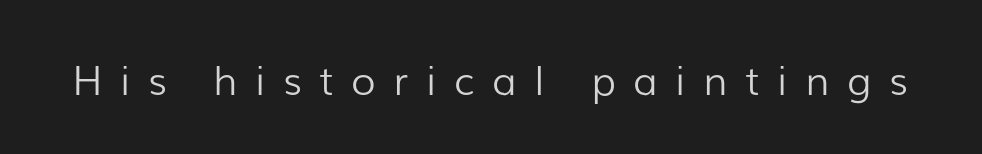
{"serif": "no", "italic": "no", "bold": "no", "weight": "light", "width": "normal", "stroke_contrast": "low", "x_height": "medium", "monospaced": "no", "underline": "no", "letter_spacing": "wide", "letter_spacing_em": 0.44, "glyph_px": 40}
